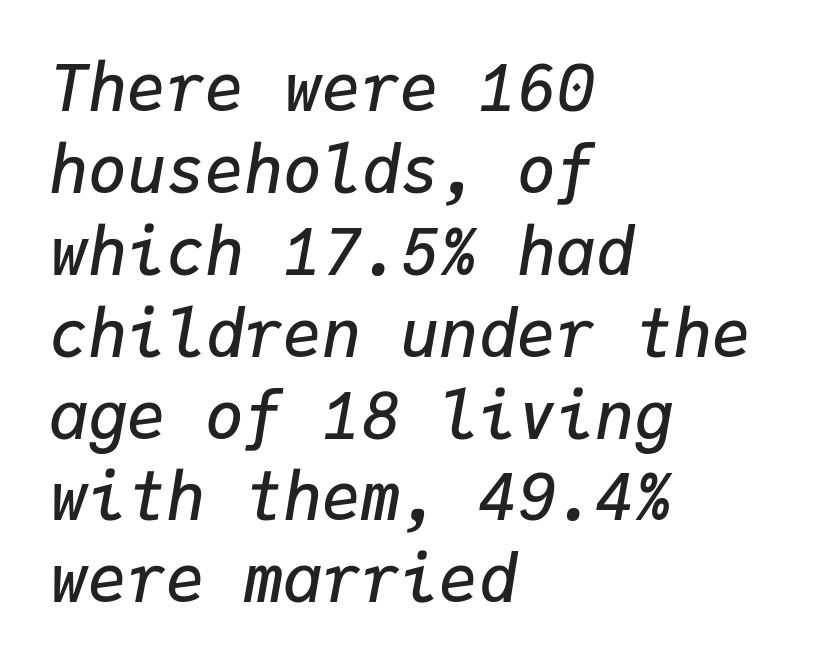
The image shows 65 px semibold type, italic (leaning right), monospaced; set left-aligned, normal line spacing (1.26x), normal letter spacing, not underlined; low stroke contrast and a medium x-height.
